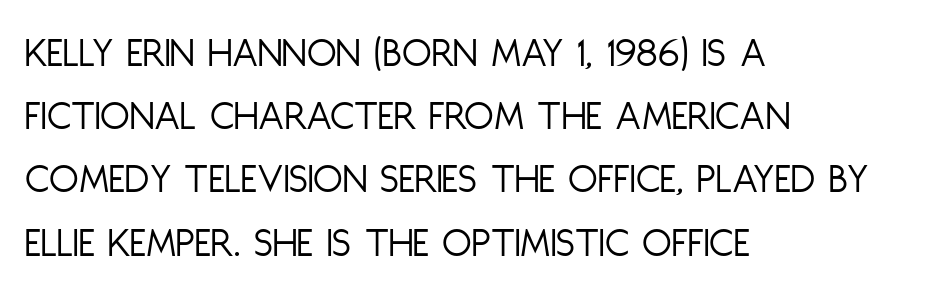
Q: Is the text bold? A: No.
Q: Is the text italic (slanted)? A: No, it is upright.
Q: Is the typeface a serif or a sans-serif typeface? A: Sans-serif.
Q: Is the text underlined? A: No.
Q: How is the paragraph aligned? A: Left-aligned.
Q: Is the spacing between letters normal or unusually wide? A: Normal.
Q: Is the spacing between lines tight, normal or loose? A: Normal.
Q: Width (condensed, normal, or wide)? A: Condensed.
Q: Stroke contrast? A: Low.
Q: x-height? A: Large.
Q: Monospaced? A: No.
